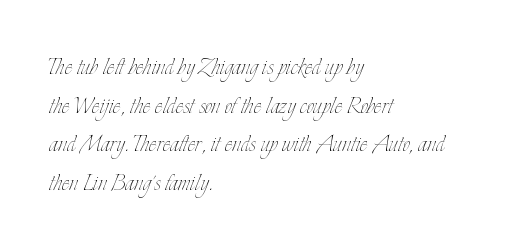
Varying glyph widths throughout — classic text-font behaviour. The lines sit at an ordinary, default distance from one another. Beneath every word, the page is bare. No heavy texture on the line: the type isn't bold.
